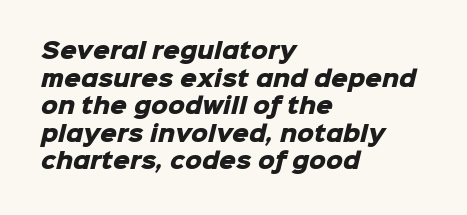
Notice how the passage keeps a crisp vertical edge on the left only. The space between consecutive lines is moderate. Pretty heavy lettering here — definitely bold. Spacing between characters is what you'd get straight out of the box. Beneath every word, the page is bare.
